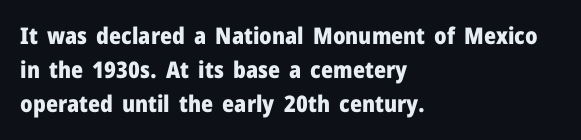
Q: Is the text bold? A: Yes.
Q: Is the text italic (slanted)? A: No, it is upright.
Q: Is the text underlined? A: No.
Q: How is the paragraph aligned? A: Left-aligned.
Q: Is the spacing between letters normal or unusually wide? A: Normal.
Q: Is the spacing between lines tight, normal or loose? A: Normal.
